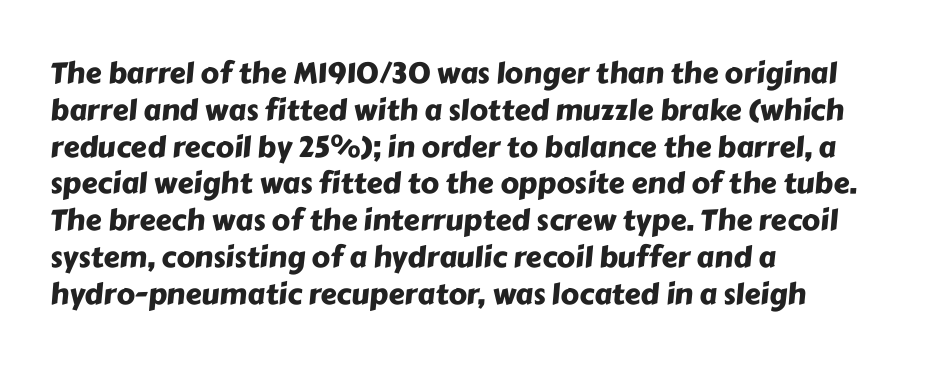
{"serif": "no", "width": "normal", "stroke_contrast": "low", "x_height": "medium", "monospaced": "no", "underline": "no", "align": "left", "line_spacing": "normal", "line_spacing_ratio": 1.27, "letter_spacing": "normal", "letter_spacing_em": 0.0, "glyph_px": 29}
